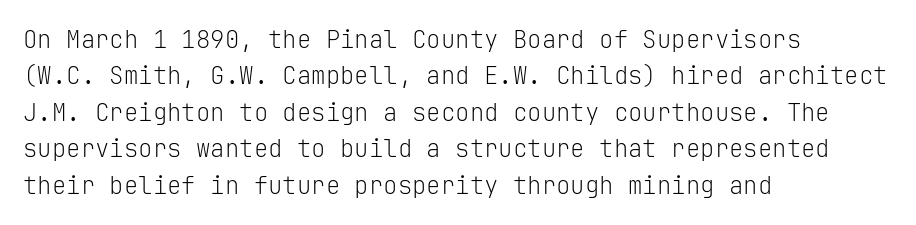
{"italic": "no", "bold": "no", "underline": "no", "align": "left", "line_spacing": "normal", "line_spacing_ratio": 1.52, "letter_spacing": "normal", "letter_spacing_em": 0.0, "glyph_px": 24}
